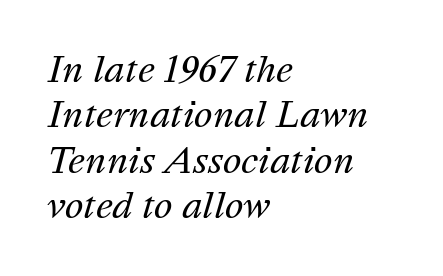
Q: Is the text bold? A: No.
Q: Is the text italic (slanted)? A: Yes, it leans right by about 16 degrees.
Q: Is the text underlined? A: No.
Q: How is the paragraph aligned? A: Left-aligned.
Q: Is the spacing between letters normal or unusually wide? A: Normal.
Q: Is the spacing between lines tight, normal or loose? A: Normal.
Q: Width (condensed, normal, or wide)? A: Normal.
Q: Stroke contrast? A: Medium.
Q: x-height? A: Medium.
Q: Monospaced? A: No.
